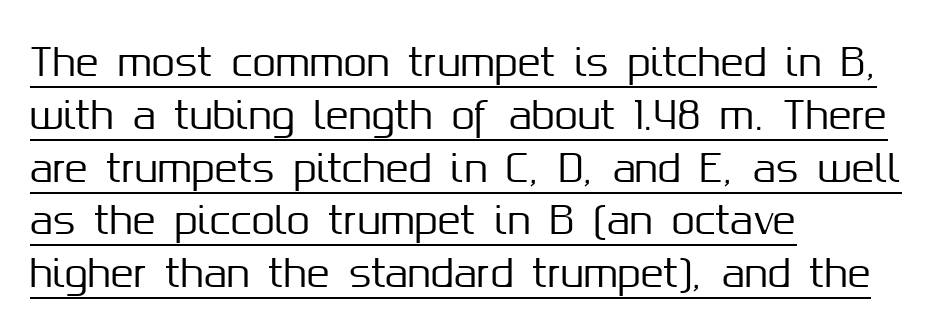
{"serif": "no", "italic": "no", "width": "normal", "stroke_contrast": "medium", "x_height": "medium", "monospaced": "no", "underline": "yes", "align": "left", "line_spacing": "normal", "line_spacing_ratio": 1.39, "letter_spacing": "normal", "letter_spacing_em": 0.0, "glyph_px": 38}
